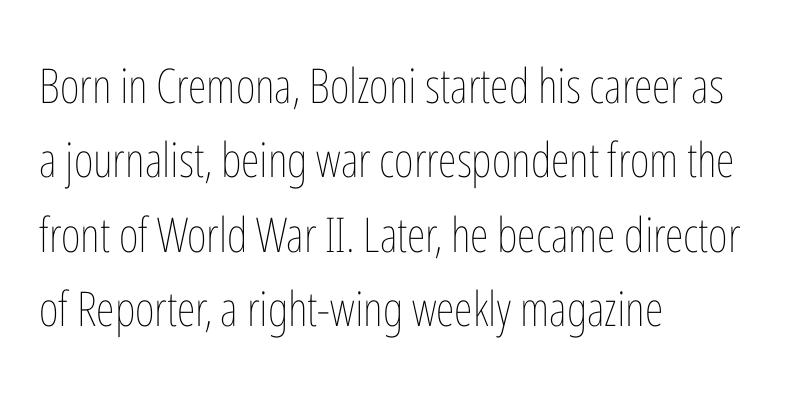
The words here are not underlined. The face looks like a standard text weight, possibly lighter. A typesetter would call this proportional, since set widths differ per character. This sample uses an upright cut, with every glyph sitting square on the baseline. Honestly, the letter spacing is just normal — you wouldn't notice it.
